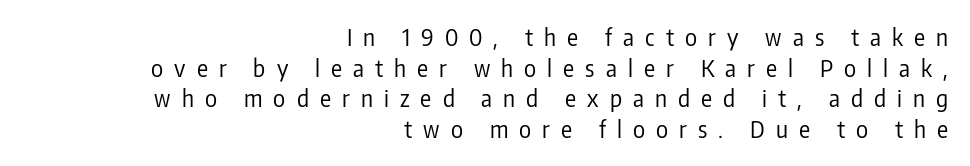
Letter spacing: wide. Alignment: flush right. This sample uses an upright cut, with every glyph sitting square on the baseline. Compared with a typical body face, this is equally light or lighter still. Bare-footed words on every line. The space between consecutive lines is moderate.
